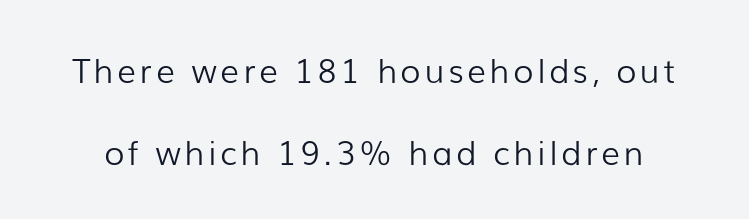
This rendering features lettering with no underline. Reading down the column, the eye jumps a long way to each next line. Looks like regular typesetting: each glyph gets only the width it needs. Observe the absence of serifs on each vertical stroke in this sample. These glyphs show unthickened strokes, regular width or finer.
